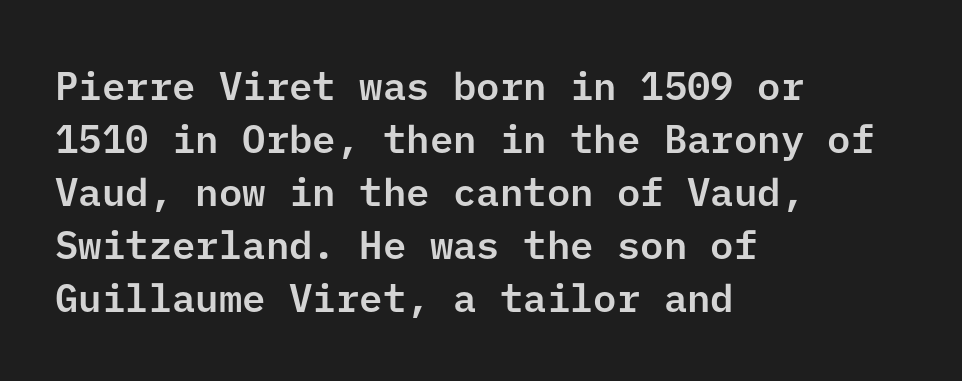
{"serif": "no", "italic": "no", "width": "normal", "stroke_contrast": "low", "x_height": "medium", "underline": "no", "align": "left", "line_spacing": "normal", "line_spacing_ratio": 1.36, "letter_spacing": "normal", "letter_spacing_em": 0.0, "glyph_px": 39}
